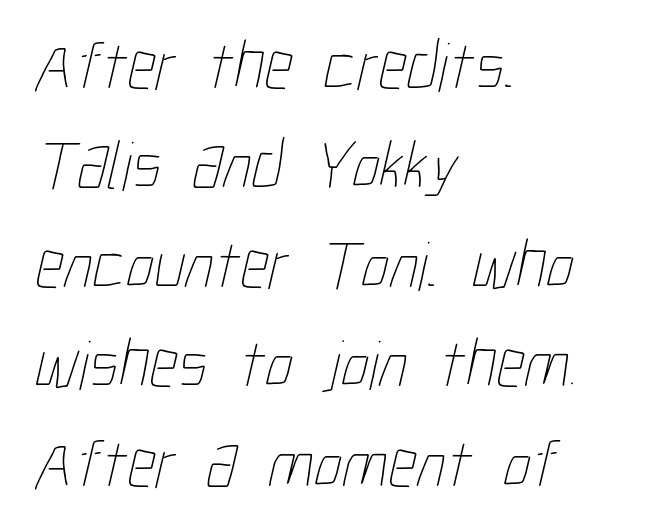
Q: Is the text bold? A: No.
Q: Is the text underlined? A: No.
Q: How is the paragraph aligned? A: Left-aligned.
Q: Is the spacing between letters normal or unusually wide? A: Normal.
Q: Is the spacing between lines tight, normal or loose? A: Normal.
Q: Width (condensed, normal, or wide)? A: Condensed.
Q: Stroke contrast? A: Low.
Q: x-height? A: Medium.
Q: Monospaced? A: No.
